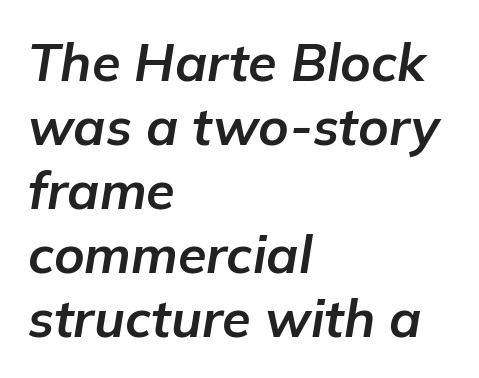
{"italic": "yes", "lean": "right", "slant_degrees": 9, "bold": "yes", "weight": "bold", "width": "normal", "stroke_contrast": "low", "x_height": "medium", "monospaced": "no", "underline": "no", "align": "left", "line_spacing_ratio": 1.23, "letter_spacing": "normal", "letter_spacing_em": 0.0, "glyph_px": 52}
